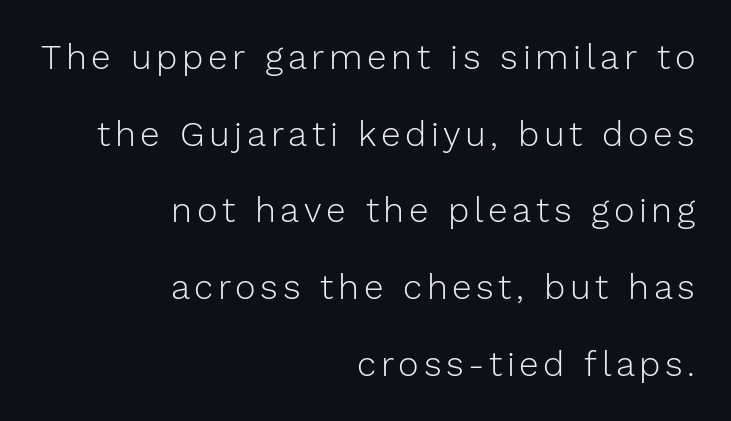
The rendering anchors every line to the right-hand side. The strip under each line holds only bare page. Observe the absence of serifs on each vertical stroke in this sample. Regarding leading, the lines here are spaced well apart. The typography opts for an upright posture over an oblique one. Think of a printed novel: that variable character pitch is what you see here.
